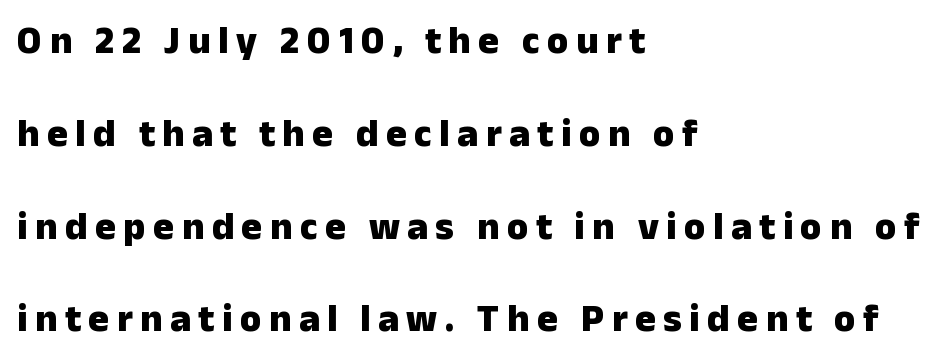
Q: Is the text bold? A: Yes.
Q: Is the text italic (slanted)? A: No, it is upright.
Q: Is the typeface a serif or a sans-serif typeface? A: Sans-serif.
Q: Is the text underlined? A: No.
Q: How is the paragraph aligned? A: Left-aligned.
Q: Is the spacing between lines tight, normal or loose? A: Loose.
Q: Width (condensed, normal, or wide)? A: Normal.
Q: Stroke contrast? A: Low.
Q: x-height? A: Medium.
Q: Monospaced? A: No.
